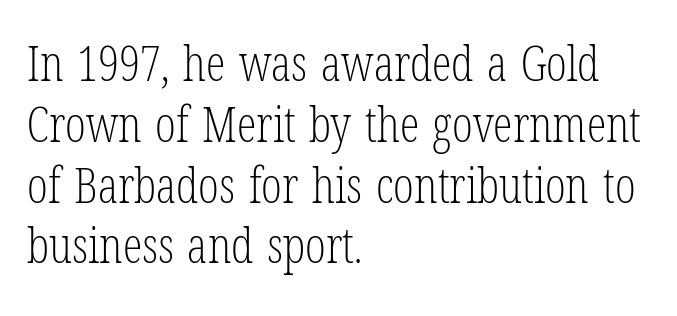
The image shows 49 px light, condensed serif type, upright; set left-aligned, line spacing 1.24x, normal letter spacing, not underlined; low stroke contrast and a medium x-height.
